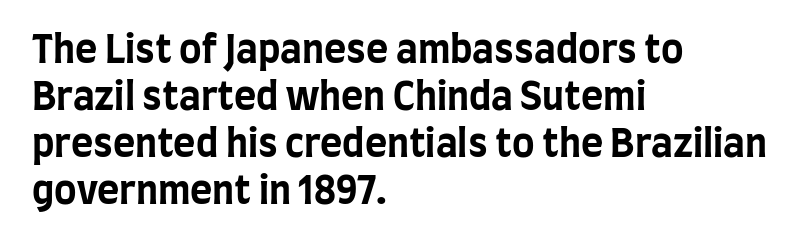
{"serif": "no", "italic": "no", "bold": "yes", "weight": "bold", "width": "condensed", "stroke_contrast": "low", "x_height": "large", "monospaced": "no", "underline": "no", "align": "left", "line_spacing_ratio": 1.24, "letter_spacing": "normal", "letter_spacing_em": 0.0, "glyph_px": 38}
